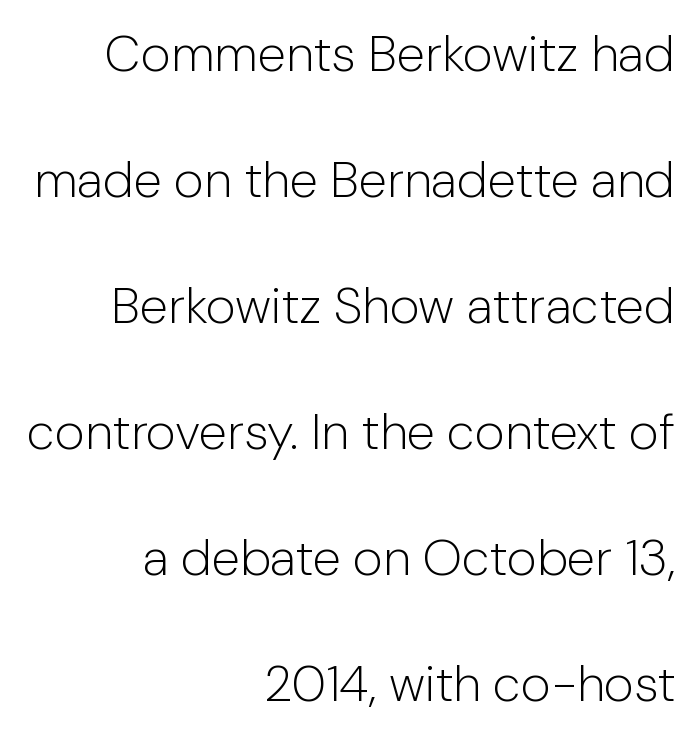
Q: Is the text bold? A: No.
Q: Is the text italic (slanted)? A: No, it is upright.
Q: Is the typeface a serif or a sans-serif typeface? A: Sans-serif.
Q: Is the text underlined? A: No.
Q: How is the paragraph aligned? A: Right-aligned.
Q: Is the spacing between letters normal or unusually wide? A: Normal.
Q: Is the spacing between lines tight, normal or loose? A: Loose.
Q: Width (condensed, normal, or wide)? A: Normal.
Q: Stroke contrast? A: Low.
Q: x-height? A: Medium.
Q: Monospaced? A: No.
